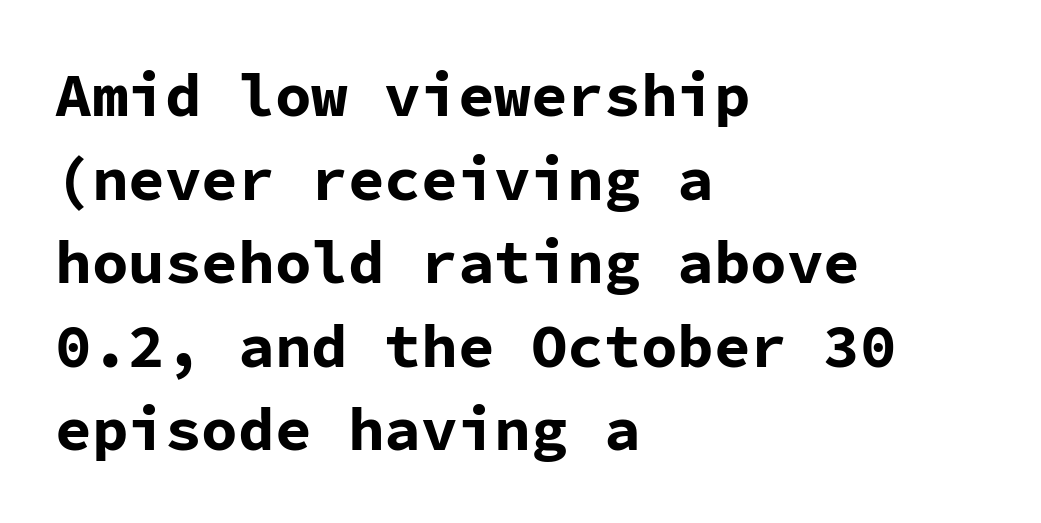
The image shows 61 px bold sans-serif type, upright, monospaced; set left-aligned, normal line spacing (1.37x), normal letter spacing, not underlined; low stroke contrast and a medium x-height.
